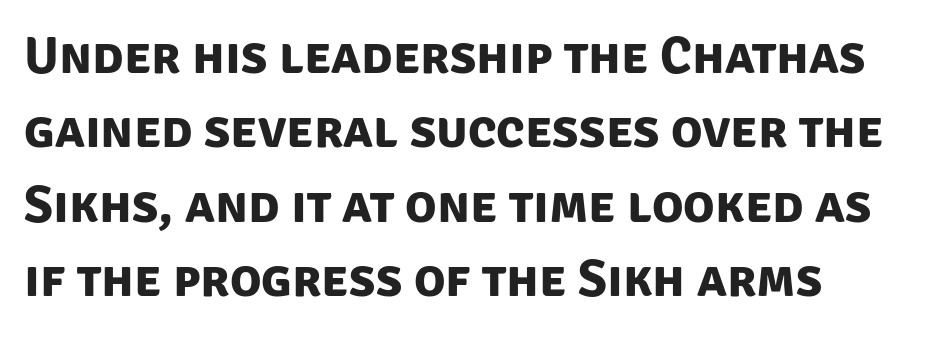
The image shows 52 px bold sans-serif type; set left-aligned, normal line spacing (1.43x), normal letter spacing, not underlined; low stroke contrast and a large x-height.
